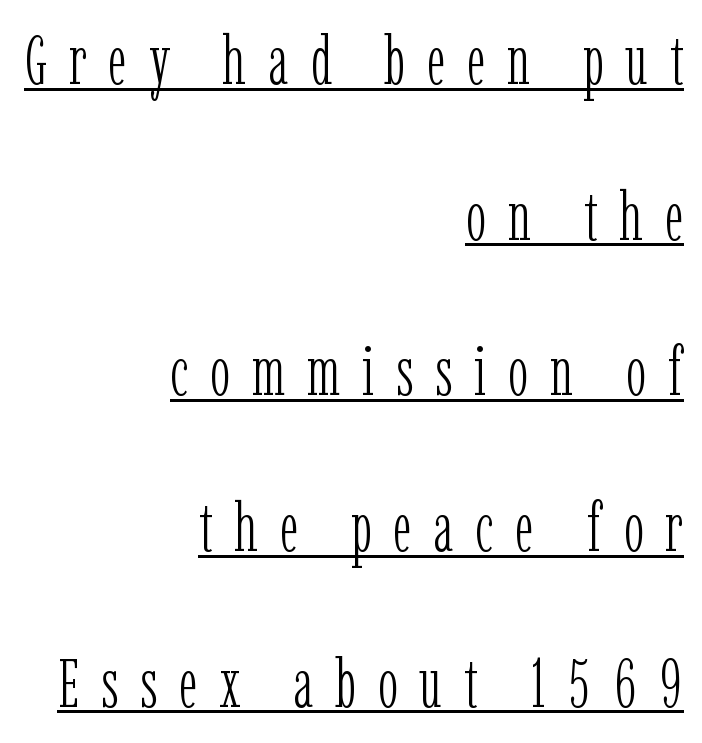
Q: Is the text bold? A: No.
Q: Is the text italic (slanted)? A: No, it is upright.
Q: Is the typeface a serif or a sans-serif typeface? A: Serif.
Q: Is the text underlined? A: Yes.
Q: How is the paragraph aligned? A: Right-aligned.
Q: Is the spacing between letters normal or unusually wide? A: Unusually wide.
Q: Is the spacing between lines tight, normal or loose? A: Loose.
Q: Width (condensed, normal, or wide)? A: Condensed.
Q: Stroke contrast? A: Low.
Q: x-height? A: Medium.
Q: Monospaced? A: No.
